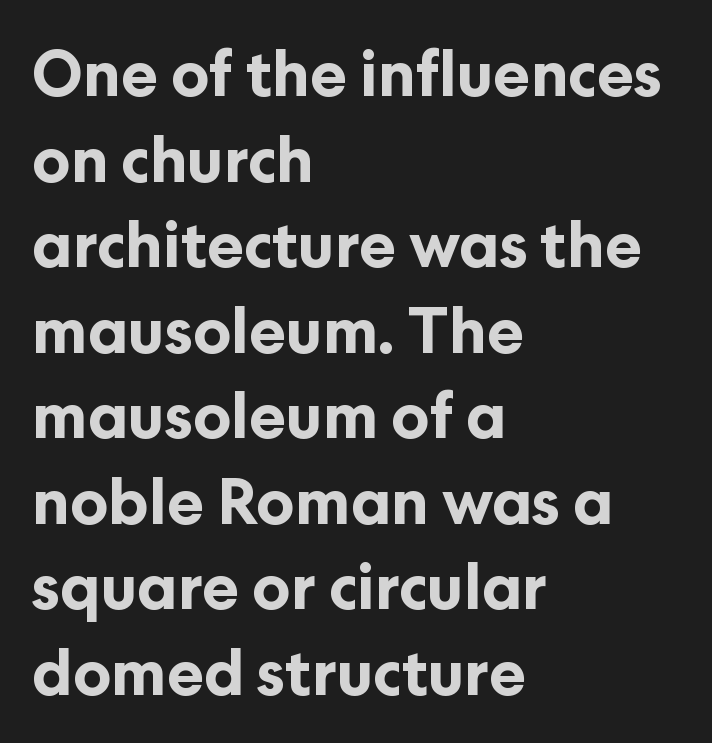
The image shows 62 px bold sans-serif type, upright; set left-aligned, normal line spacing (1.38x), normal letter spacing, not underlined; low stroke contrast and a medium x-height.
